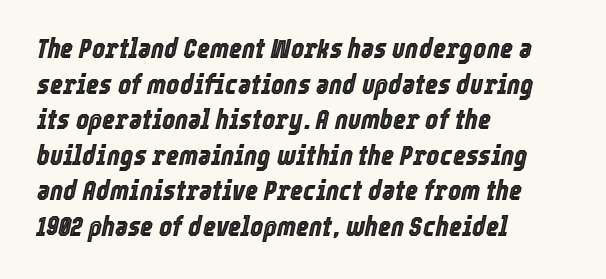
{"italic": "yes", "lean": "right", "slant_degrees": 12, "width": "condensed", "x_height": "medium", "monospaced": "no", "underline": "no", "align": "left", "line_spacing": "normal", "line_spacing_ratio": 1.27, "letter_spacing": "normal", "letter_spacing_em": 0.0, "glyph_px": 28}
